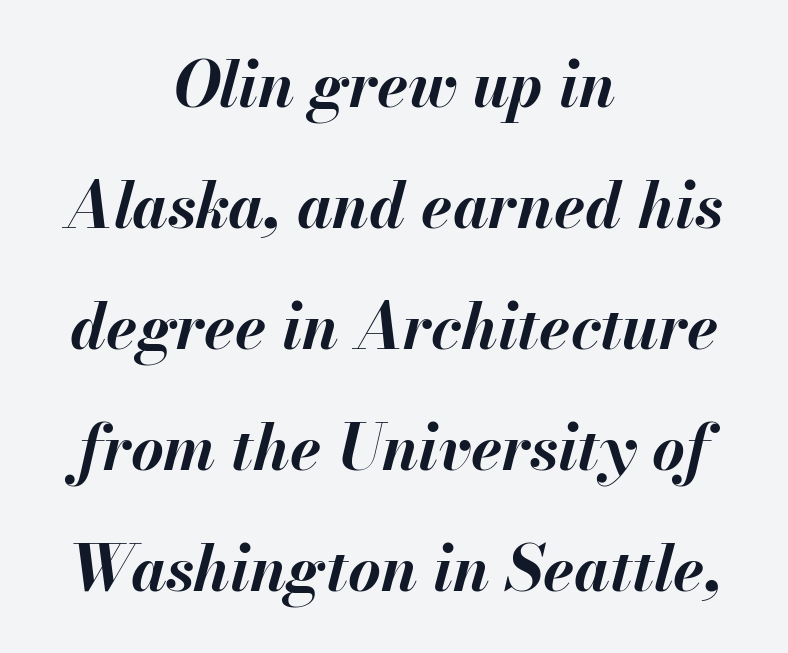
{"italic": "yes", "lean": "right", "slant_degrees": 13, "bold": "yes", "weight": "bold", "width": "normal", "stroke_contrast": "medium", "x_height": "small", "monospaced": "no", "underline": "no", "align": "center", "line_spacing": "loose", "line_spacing_ratio": 1.92, "letter_spacing": "normal", "letter_spacing_em": 0.0, "glyph_px": 63}
